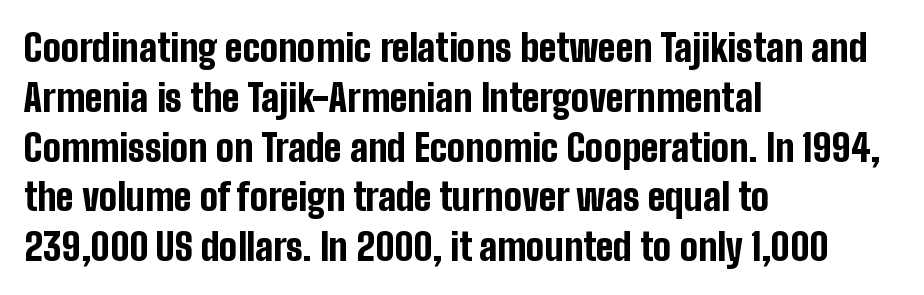
Q: Is the text bold? A: Yes.
Q: Is the text italic (slanted)? A: No, it is upright.
Q: Is the typeface a serif or a sans-serif typeface? A: Sans-serif.
Q: Is the text underlined? A: No.
Q: How is the paragraph aligned? A: Left-aligned.
Q: Is the spacing between letters normal or unusually wide? A: Normal.
Q: Is the spacing between lines tight, normal or loose? A: Normal.
Q: Width (condensed, normal, or wide)? A: Condensed.
Q: Stroke contrast? A: Low.
Q: x-height? A: Medium.
Q: Monospaced? A: No.
